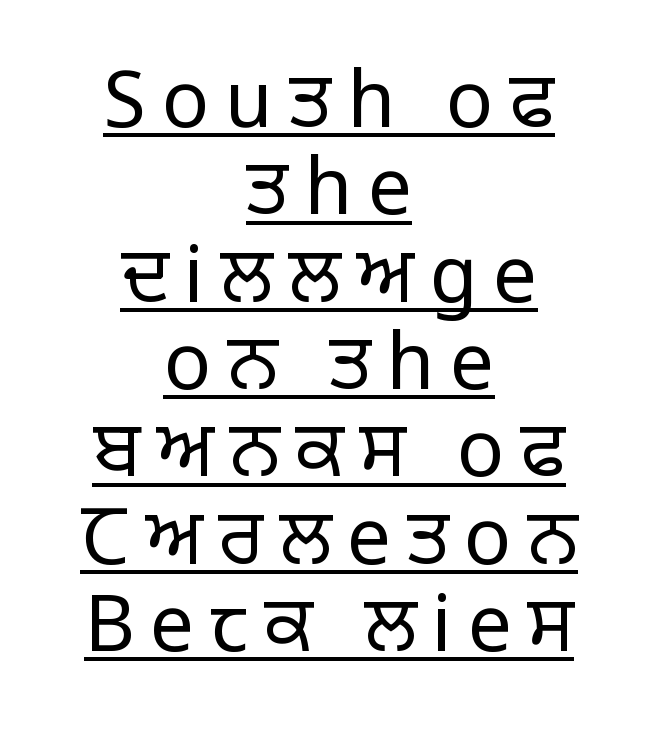
The passage shown stacks its lines with hardly any gap. In CSS terms this would be text-align: center. A typesetter would mark this as roman, not italic. Underlined type. Weight: regular or lighter. Short note: letters widely spaced.
